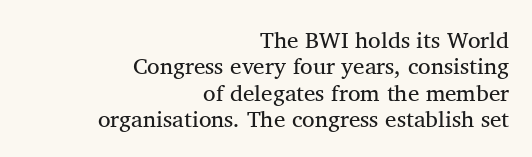
The image shows 23 px text type, upright; set right-aligned, tight line spacing (1.15x), normal letter spacing, not underlined.
